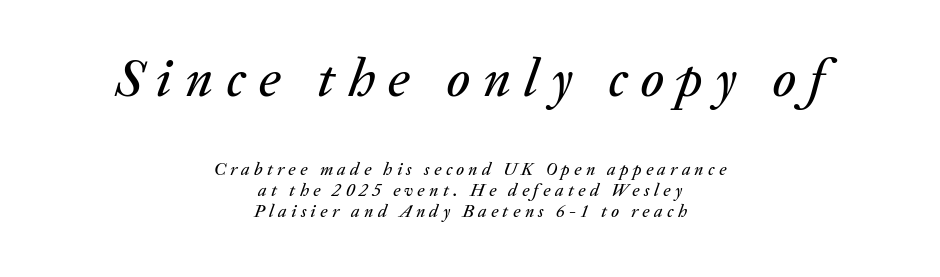
Q: Is the text italic (slanted)? A: Yes, it leans right by about 20 degrees.
Q: Is the text underlined? A: No.
Q: How is the paragraph aligned? A: Centered.
Q: Is the spacing between letters normal or unusually wide? A: Unusually wide.
Q: Which block of text is set in a larger size, the first (top) or the second (bottom)? A: The first (top) one.
Q: Width (condensed, normal, or wide)? A: Normal.
Q: Stroke contrast? A: Medium.
Q: x-height? A: Medium.
Q: Monospaced? A: No.
